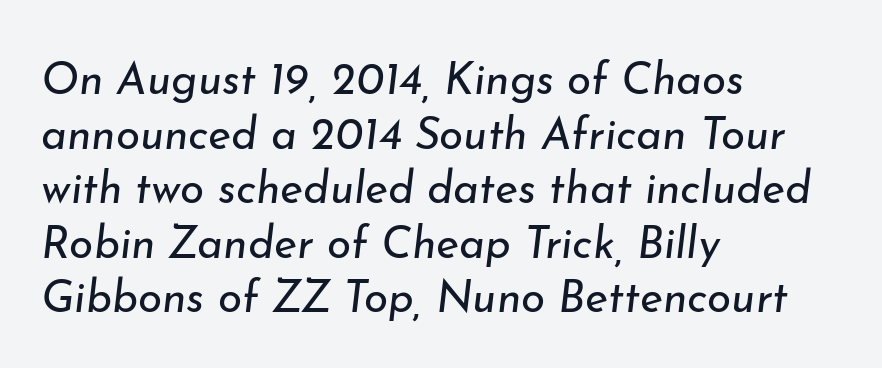
Q: Is the text bold? A: No.
Q: Is the text italic (slanted)? A: Yes, it leans right by about 7 degrees.
Q: Is the text underlined? A: No.
Q: How is the paragraph aligned? A: Left-aligned.
Q: Is the spacing between letters normal or unusually wide? A: Normal.
Q: Width (condensed, normal, or wide)? A: Normal.
Q: Stroke contrast? A: Low.
Q: x-height? A: Small.
Q: Monospaced? A: No.
